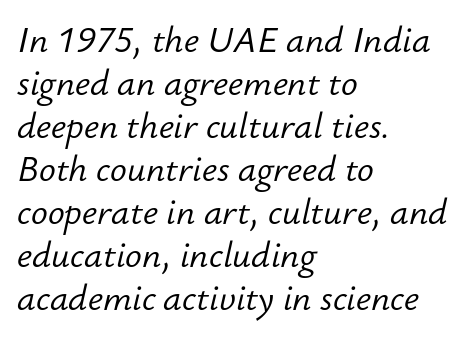
The image shows 35 px light type, italic (leaning right); set left-aligned, line spacing 1.23x, normal letter spacing, not underlined; low stroke contrast and a small x-height.
